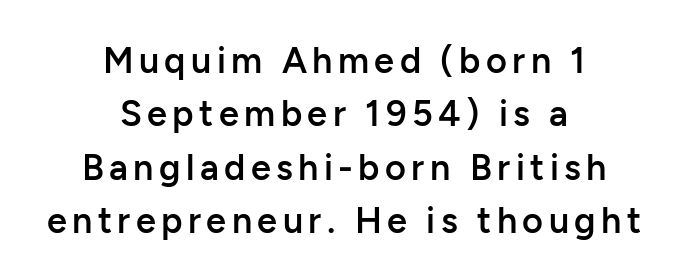
{"serif": "no", "italic": "no", "bold": "semi", "weight": "semibold", "width": "normal", "stroke_contrast": "low", "x_height": "medium", "monospaced": "no", "underline": "no", "align": "center", "line_spacing": "normal", "line_spacing_ratio": 1.48, "glyph_px": 36}
